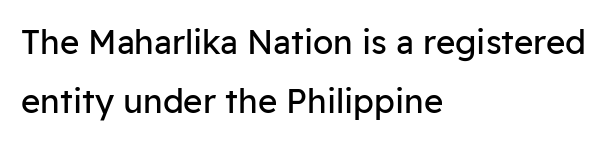
Where is the straight margin? On the left. Only glyphs here, with clear space below each row. Does the type have serifs? No, each stem ends abruptly. Proportional: the letters do not fall into vertical columns. A typesetter would call this zero additional tracking. No extra ink here — the face is not bold.
